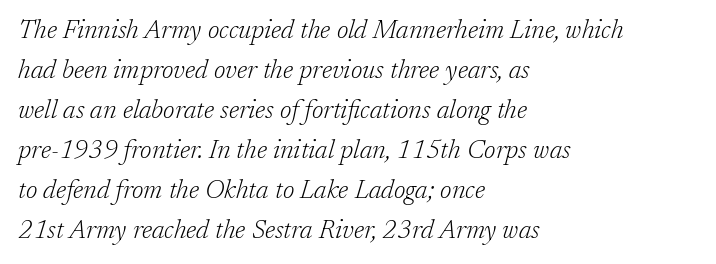
Honestly, there is no underline to notice here at all. Students, observe: this is what conventionally led text looks like. The paragraph shown leans on its left margin. Default kerning and tracking; the words read as compact shapes. A quiet, ordinary-to-light weight characterises the typeface.
